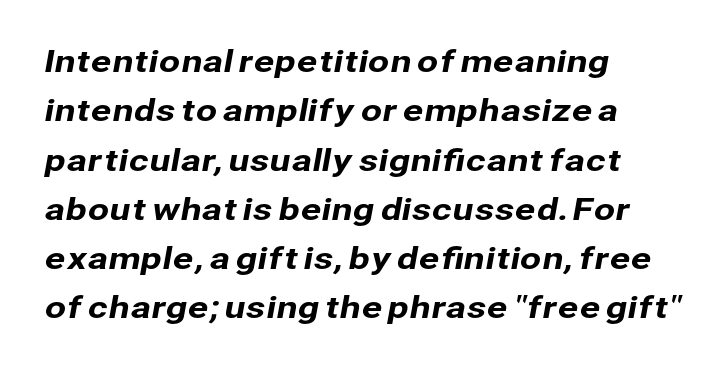
{"serif": "no", "width": "normal", "stroke_contrast": "low", "x_height": "medium", "monospaced": "no", "underline": "no", "align": "left", "line_spacing": "normal", "line_spacing_ratio": 1.59, "letter_spacing": "normal", "letter_spacing_em": 0.0, "glyph_px": 31}
